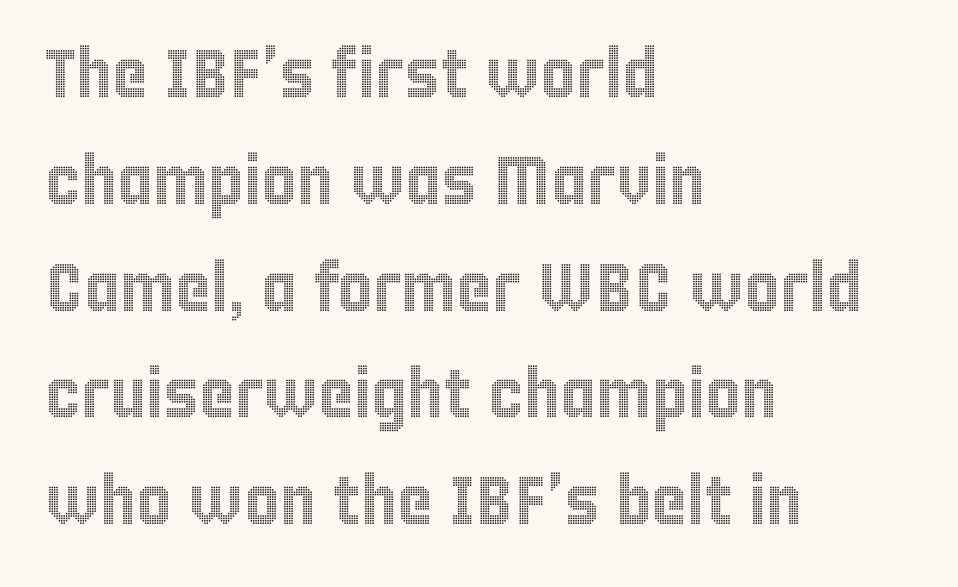
The image shows 68 px condensed type, upright; set left-aligned, normal line spacing (1.57x), normal letter spacing, not underlined; a large x-height.
